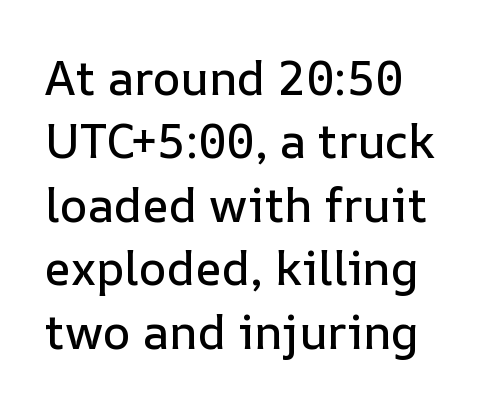
{"italic": "no", "width": "normal", "stroke_contrast": "low", "x_height": "medium", "monospaced": "no", "underline": "no", "align": "left", "line_spacing": "normal", "line_spacing_ratio": 1.35, "letter_spacing": "normal", "letter_spacing_em": 0.0, "glyph_px": 47}
